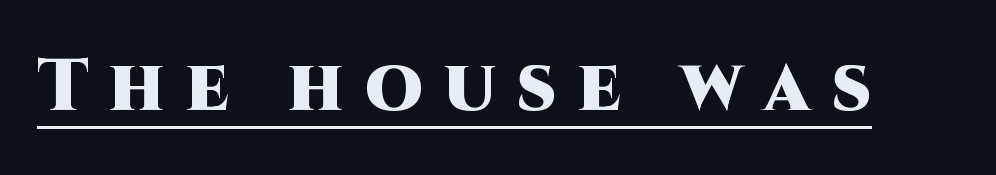
The image shows 74 px heavy sans-serif type, upright; set unusually wide letter spacing (+0.28 em), underlined; high stroke contrast and a large x-height.
